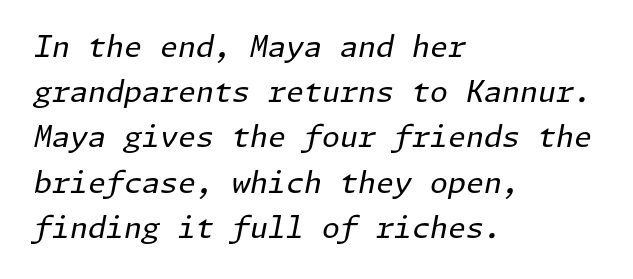
The lines are quadded left. Emphasis-style slanted type is in use. Summary of vertical rhythm: regular, with standard interline spacing. Spacing between characters is what you'd get straight out of the box. Check the space under the baseline: it is left empty. This is not heavy type; no bold has been used.
